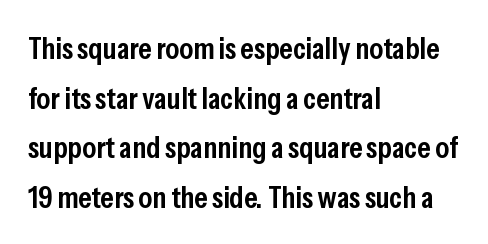
Q: Is the text bold? A: Semi-bold.
Q: Is the text italic (slanted)? A: No, it is upright.
Q: Is the typeface a serif or a sans-serif typeface? A: Sans-serif.
Q: Is the text underlined? A: No.
Q: How is the paragraph aligned? A: Left-aligned.
Q: Is the spacing between letters normal or unusually wide? A: Normal.
Q: Is the spacing between lines tight, normal or loose? A: Normal.
Q: Width (condensed, normal, or wide)? A: Condensed.
Q: Stroke contrast? A: Low.
Q: x-height? A: Medium.
Q: Monospaced? A: No.
